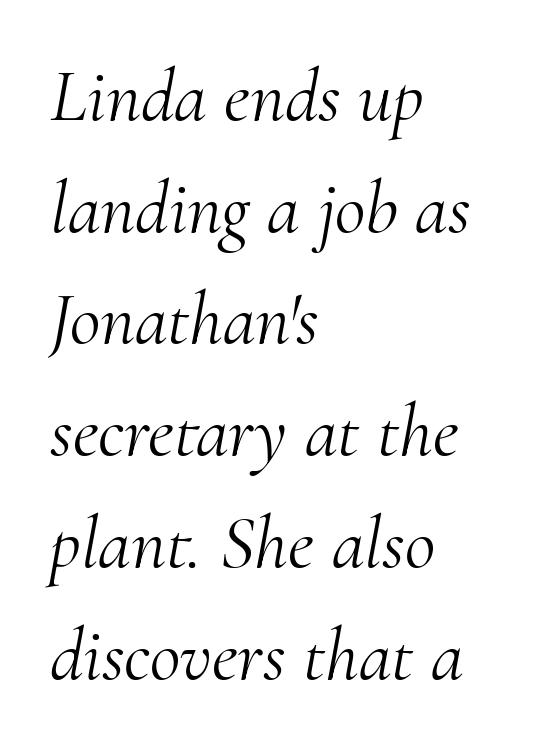
Q: Is the text bold? A: No.
Q: Is the text italic (slanted)? A: Yes, it leans right by about 10 degrees.
Q: Is the typeface a serif or a sans-serif typeface? A: Serif.
Q: Is the text underlined? A: No.
Q: How is the paragraph aligned? A: Left-aligned.
Q: Is the spacing between letters normal or unusually wide? A: Normal.
Q: Is the spacing between lines tight, normal or loose? A: Normal.
Q: Width (condensed, normal, or wide)? A: Normal.
Q: Stroke contrast? A: Medium.
Q: x-height? A: Small.
Q: Monospaced? A: No.
